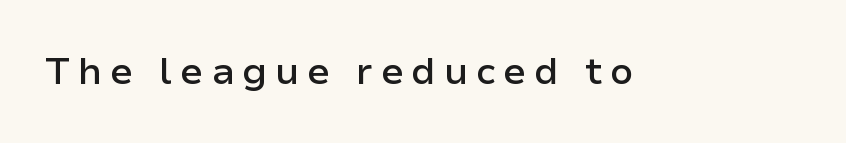
Each row of text sits above clean, open space. The glyphs in this specimen are sans serif. Glyph-to-glyph distance is far greater than everyday printed text. These words are printed semibold, heavier than regular yet not bold.
